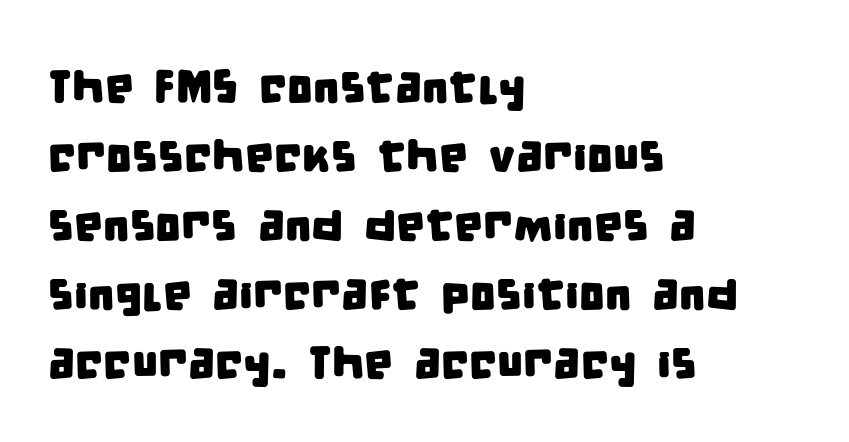
{"serif": "no", "width": "condensed", "stroke_contrast": "low", "x_height": "large", "monospaced": "no", "underline": "no", "align": "left", "line_spacing": "normal", "line_spacing_ratio": 1.5, "letter_spacing": "normal", "letter_spacing_em": 0.0, "glyph_px": 46}
